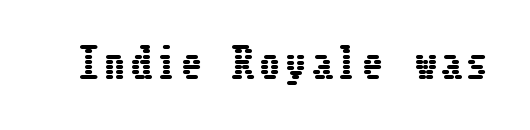
When letters stand straight like this, we call the style roman or upright. The strip under each line holds only bare page.
